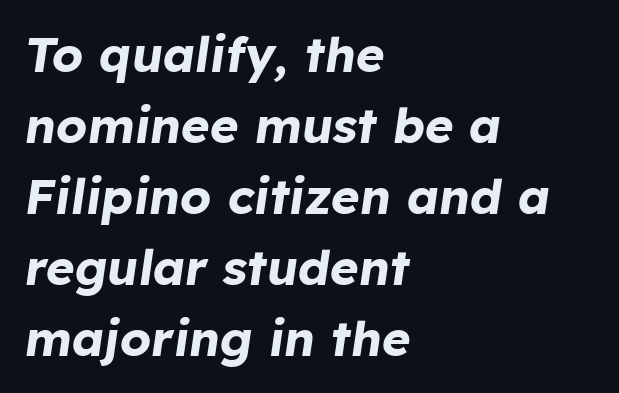
Here the glyphs are tracked normally, forming tight word shapes. Each letter keeps its own natural width here, so spacing adapts to shape. Vertically, the passage feels balanced, rows spaced as you'd expect. What weight is shown? A full bold with thick strokes. Horizontally, the lines are justified to the leading edge only. This sample uses an oblique cut, with every glyph tilted off the vertical.
